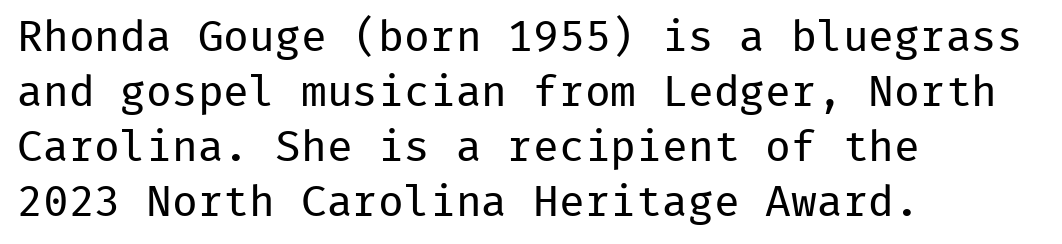
The image shows 43 px regular-weight sans-serif type, upright, monospaced; set left-aligned, normal line spacing (1.28x), normal letter spacing, not underlined; low stroke contrast and a medium x-height.
